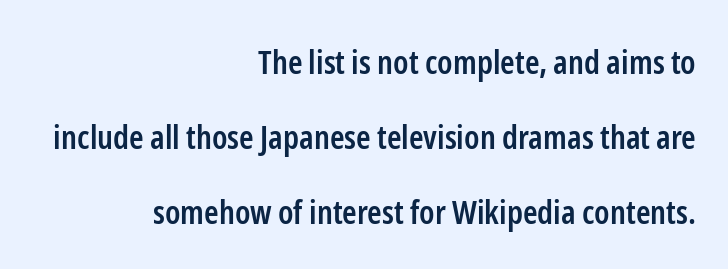
When letters stand straight like this, we call the style roman or upright. This rendering leaves character spacing at its baseline value. Clear beneath every line of the passage. This sample uses a sans-serif face.
